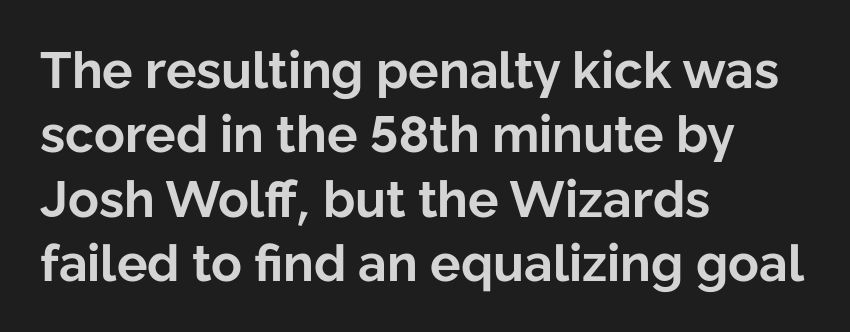
Q: Is the text bold? A: Yes.
Q: Is the text italic (slanted)? A: No, it is upright.
Q: Is the typeface a serif or a sans-serif typeface? A: Sans-serif.
Q: Is the text underlined? A: No.
Q: How is the paragraph aligned? A: Left-aligned.
Q: Is the spacing between letters normal or unusually wide? A: Normal.
Q: Is the spacing between lines tight, normal or loose? A: Normal.
Q: Width (condensed, normal, or wide)? A: Normal.
Q: Stroke contrast? A: Low.
Q: x-height? A: Medium.
Q: Monospaced? A: No.
